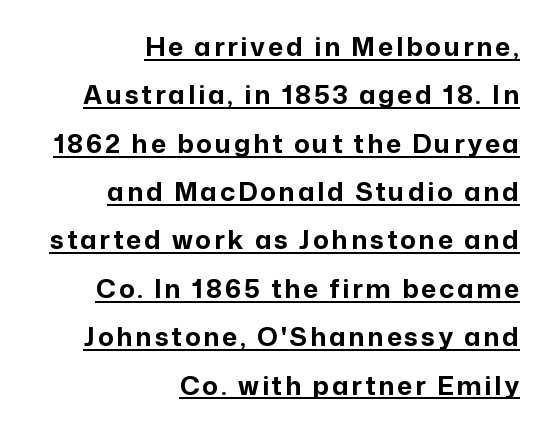
Q: Is the text bold? A: Yes.
Q: Is the text italic (slanted)? A: No, it is upright.
Q: Is the text underlined? A: Yes.
Q: How is the paragraph aligned? A: Right-aligned.
